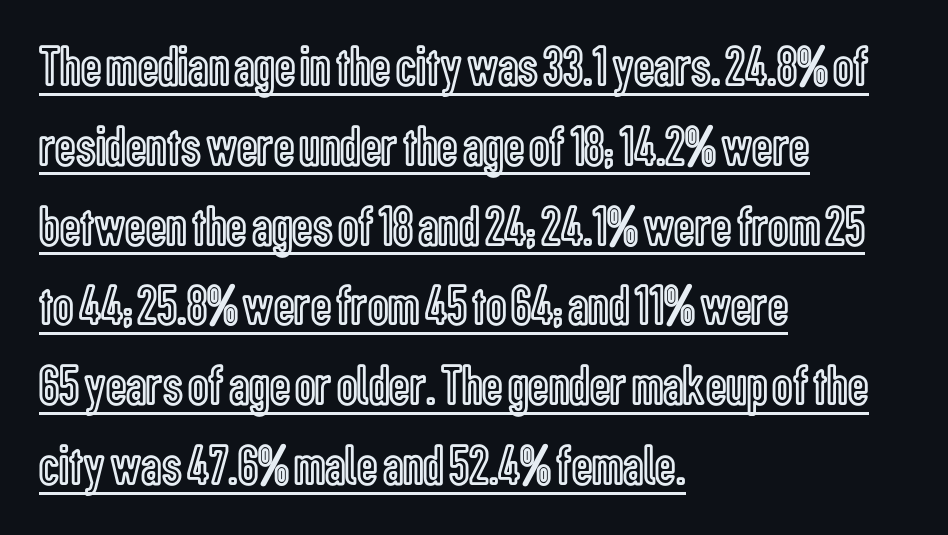
Which margin do the lines hug? The left one — the right edge is uneven. Vertical strokes here are truly vertical. Successive baselines arrive at the customary interval. There is no visible air inserted between adjacent glyphs.
